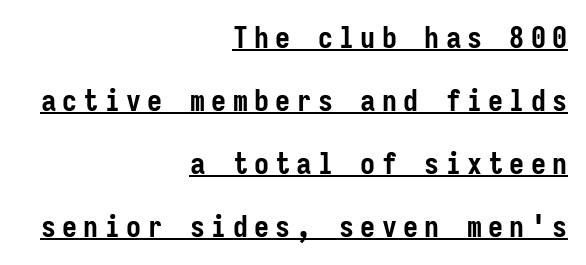
The lettering is marked with a stroke running underneath it. How would I describe the line gaps? Wide and relaxed. This sample uses a sans-serif face. Every character sits straight up, as roman type does. These lines carry a lot of weight — the face is fully bold. Each letter, wide or thin by design, is forced into the same width here.
